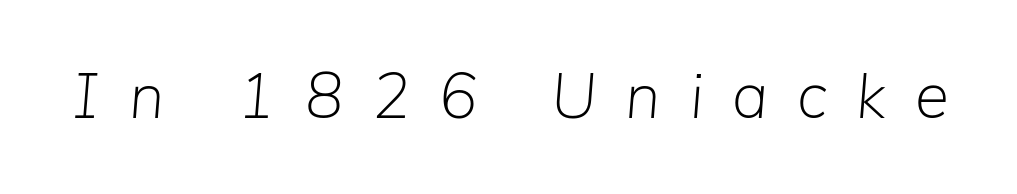
The face used here is proportionally spaced, like ordinary book or web type. The line texture is sparse and dotted thanks to wide tracking. The space directly below the letters is spotless. Rendered with sloped, italic letterforms. Vertical stems look standard width or narrower in stroke.
